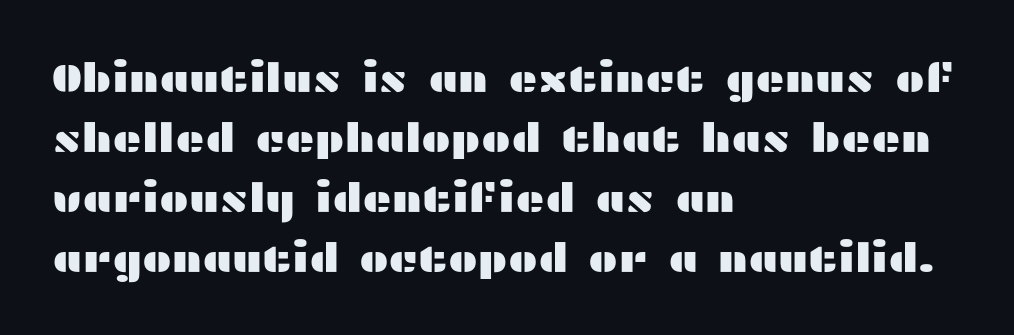
Observe the ordinary spacing: letters are neighbours, not strangers. The strip under each line holds only bare page. Every row of glyphs begins at an identical x-position on the left. The lettering holds an erect, upright posture throughout.
